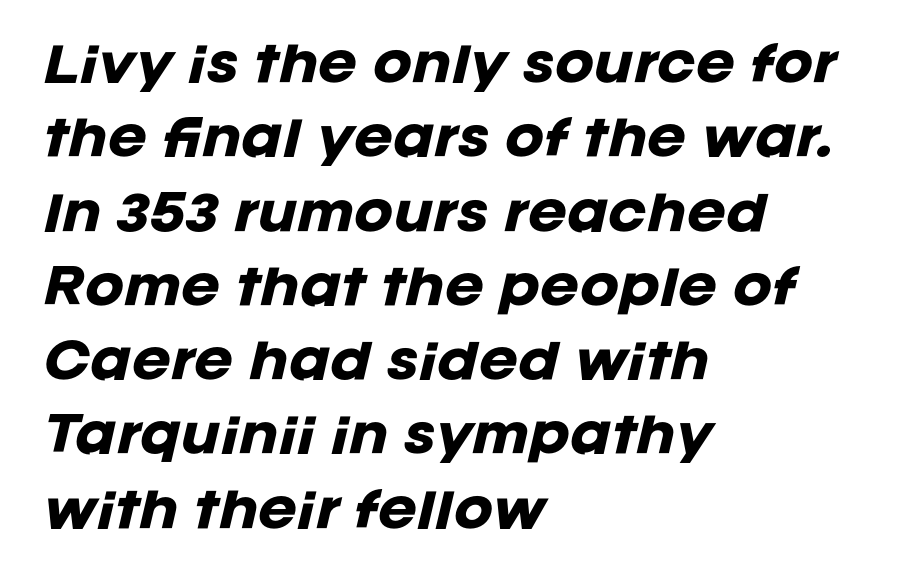
{"italic": "yes", "lean": "right", "slant_degrees": 12, "bold": "yes", "weight": "heavy", "width": "normal", "stroke_contrast": "low", "x_height": "large", "monospaced": "no", "underline": "no", "align": "left", "line_spacing": "normal", "line_spacing_ratio": 1.58, "letter_spacing": "normal", "letter_spacing_em": 0.0, "glyph_px": 47}
